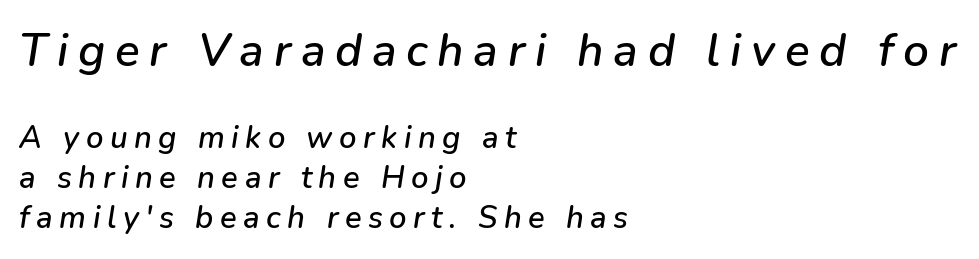
{"italic": "yes", "lean": "right", "slant_degrees": 9, "width": "normal", "stroke_contrast": "low", "x_height": "medium", "monospaced": "no", "underline": "no", "align": "left", "line_spacing": "normal", "line_spacing_ratio": 1.3, "letter_spacing": "wide", "letter_spacing_em": 0.21, "larger_block": "first", "size_ratio": 1.48, "glyph_px": 46}
